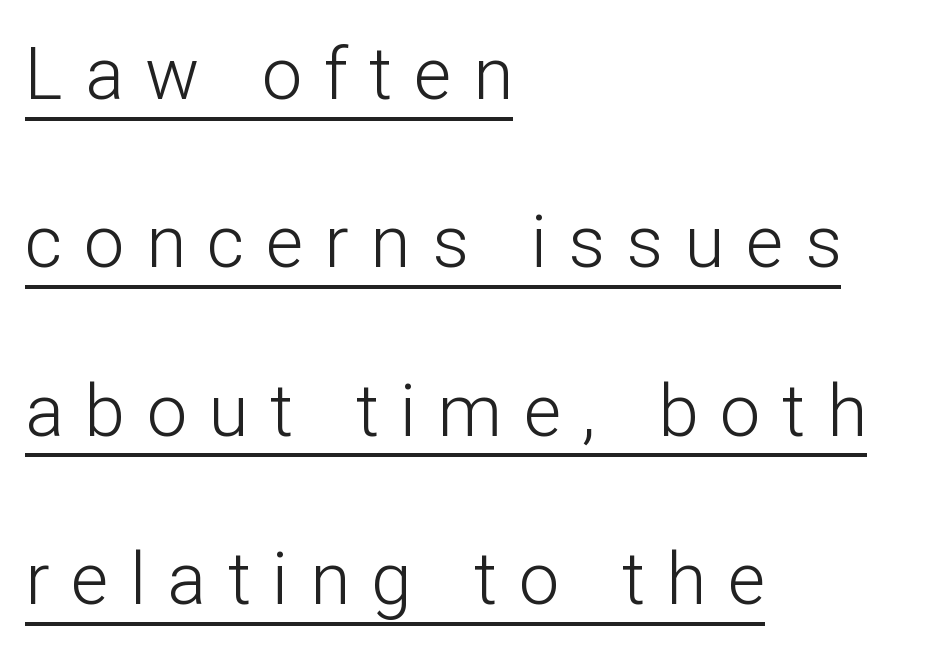
Stroke thickness stays within the range of a standard reading face or lighter. The paragraph has a hard left edge and a soft right edge. The rendering uses natural spacing where letterforms have individual widths. When letters stand straight like this, we call the style roman or upright.
